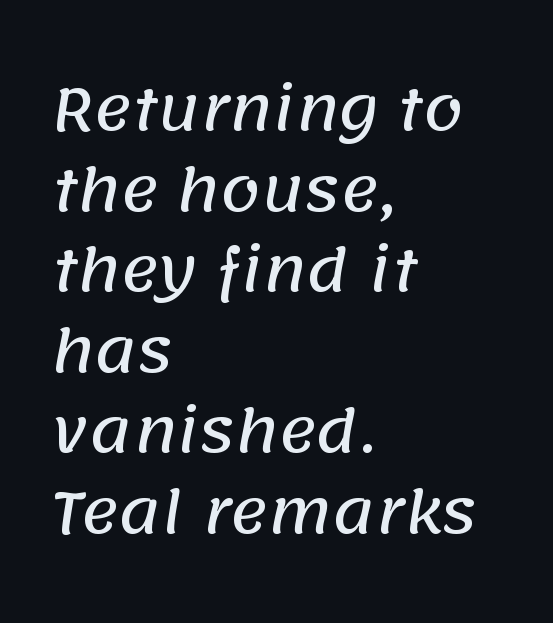
This sample uses a sans-serif face. Is this a fixed-width face? No — the glyphs have proportional, varying widths. Bare-footed words on every line. Observe the ordinary spacing: letters are neighbours, not strangers. Successive baselines arrive at the customary interval. These lines are set flush left with a ragged right edge.
